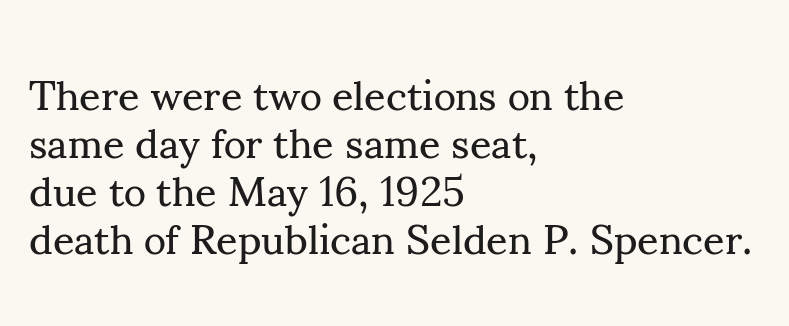
Q: Is the text bold? A: No.
Q: Is the text italic (slanted)? A: No, it is upright.
Q: Is the typeface a serif or a sans-serif typeface? A: Serif.
Q: Is the text underlined? A: No.
Q: How is the paragraph aligned? A: Left-aligned.
Q: Is the spacing between letters normal or unusually wide? A: Normal.
Q: Is the spacing between lines tight, normal or loose? A: Tight.
Q: Width (condensed, normal, or wide)? A: Normal.
Q: Stroke contrast? A: Medium.
Q: x-height? A: Small.
Q: Monospaced? A: No.
